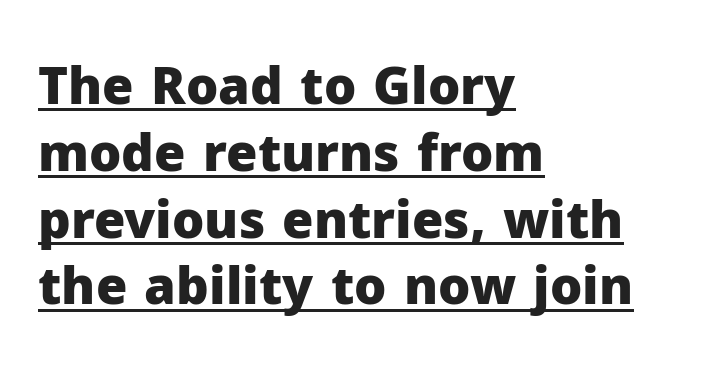
Q: Is the text bold? A: Yes.
Q: Is the text italic (slanted)? A: No, it is upright.
Q: Is the typeface a serif or a sans-serif typeface? A: Sans-serif.
Q: Is the text underlined? A: Yes.
Q: How is the paragraph aligned? A: Left-aligned.
Q: Is the spacing between letters normal or unusually wide? A: Normal.
Q: Is the spacing between lines tight, normal or loose? A: Normal.
Q: Width (condensed, normal, or wide)? A: Normal.
Q: Stroke contrast? A: Low.
Q: x-height? A: Medium.
Q: Monospaced? A: No.
